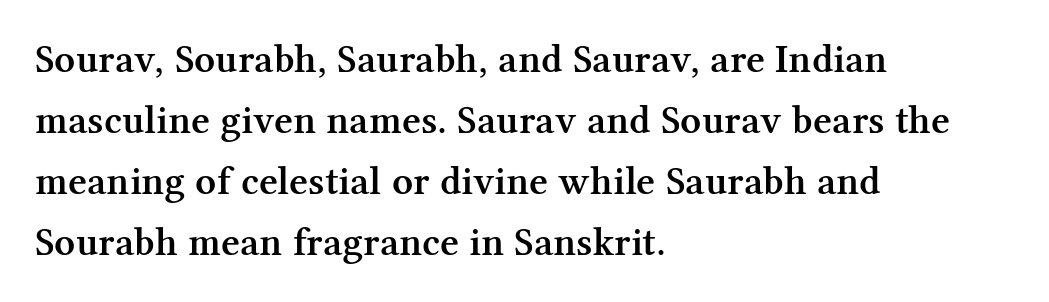
Q: Is the text bold? A: Semi-bold.
Q: Is the text italic (slanted)? A: No, it is upright.
Q: Is the typeface a serif or a sans-serif typeface? A: Serif.
Q: Is the text underlined? A: No.
Q: How is the paragraph aligned? A: Left-aligned.
Q: Is the spacing between letters normal or unusually wide? A: Normal.
Q: Is the spacing between lines tight, normal or loose? A: Normal.
Q: Width (condensed, normal, or wide)? A: Normal.
Q: Stroke contrast? A: Medium.
Q: x-height? A: Medium.
Q: Monospaced? A: No.
